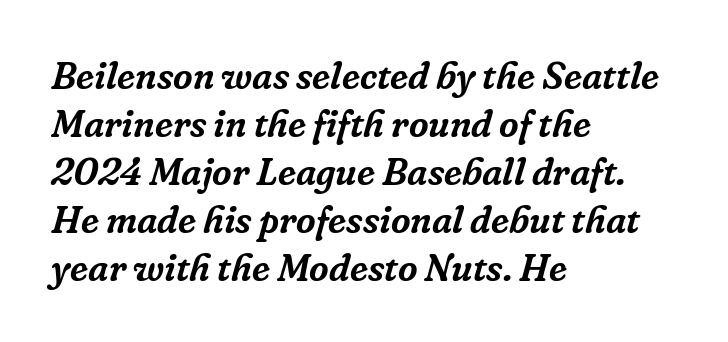
{"serif": "yes", "italic": "yes", "lean": "right", "slant_degrees": 16, "width": "normal", "stroke_contrast": "low", "x_height": "medium", "monospaced": "no", "underline": "no", "align": "left", "line_spacing": "normal", "line_spacing_ratio": 1.26, "letter_spacing": "normal", "letter_spacing_em": 0.0, "glyph_px": 38}
